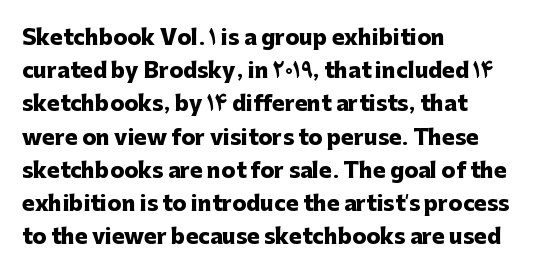
The image shows 21 px bold type, upright; set left-aligned, normal line spacing (1.58x), normal letter spacing, not underlined.
